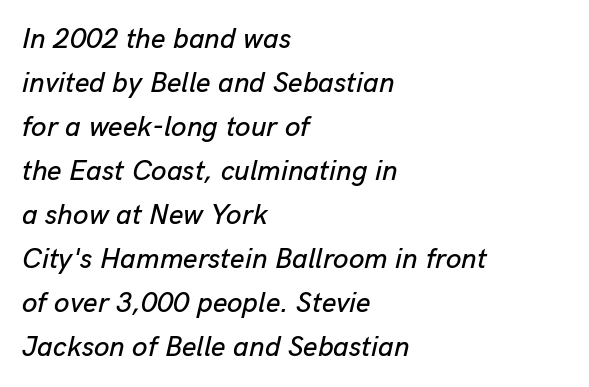
The image shows 28 px text type, italic (leaning right); set left-aligned, normal line spacing (1.57x), normal letter spacing, not underlined; low stroke contrast and a medium x-height.
